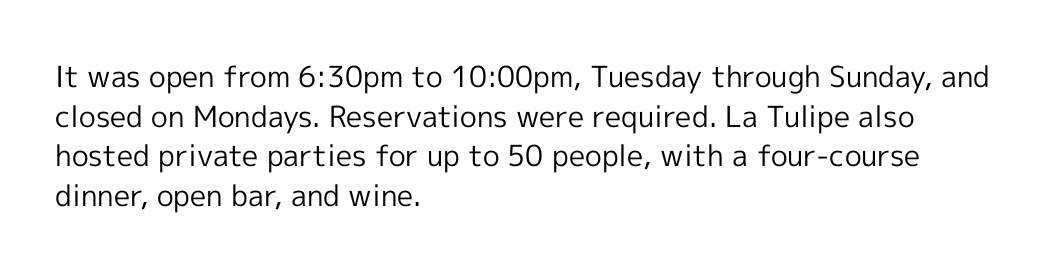
The space directly below the letters is spotless. Regular leading. Students, note that the glyphs here touch the page at normal intervals. The cut favours lightness, reaching ordinary text weight at its darkest. The typography opts for an upright posture over an oblique one. Character widths vary here, with narrow letters taking less room than wide ones.
